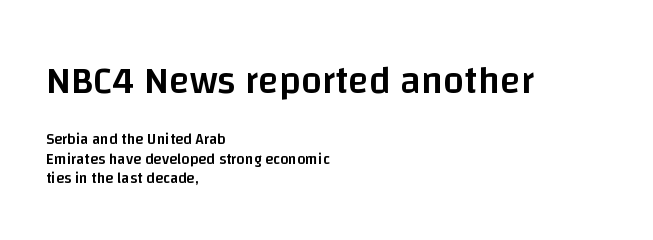
{"serif": "no", "italic": "no", "bold": "semi", "weight": "semibold", "width": "normal", "stroke_contrast": "low", "x_height": "large", "monospaced": "no", "underline": "no", "align": "left", "line_spacing": "normal", "line_spacing_ratio": 1.29, "letter_spacing": "normal", "letter_spacing_em": 0.0, "larger_block": "first", "size_ratio": 2.53, "glyph_px": 38}
